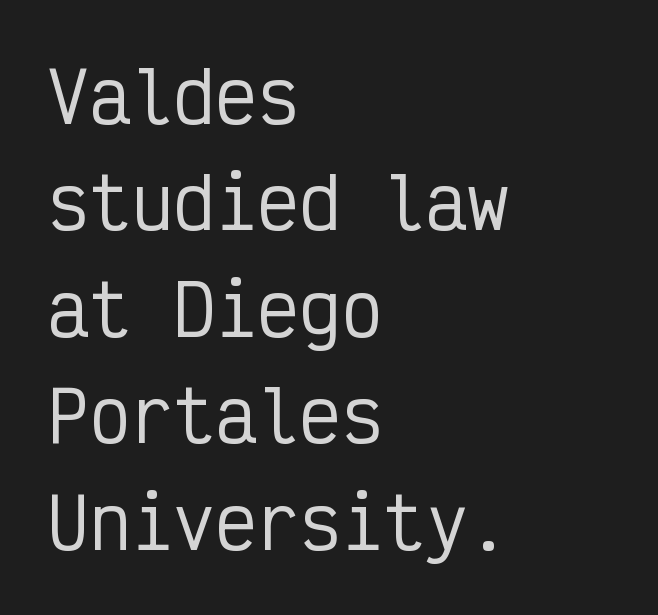
The image shows 70 px condensed sans-serif type, upright, monospaced; set left-aligned, normal line spacing (1.52x), normal letter spacing, not underlined; low stroke contrast and a medium x-height.
